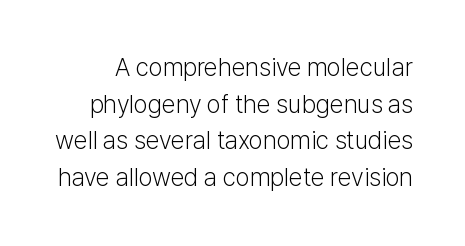
{"italic": "no", "bold": "no", "underline": "no", "line_spacing": "normal", "line_spacing_ratio": 1.47, "letter_spacing": "normal", "letter_spacing_em": 0.0, "glyph_px": 25}
